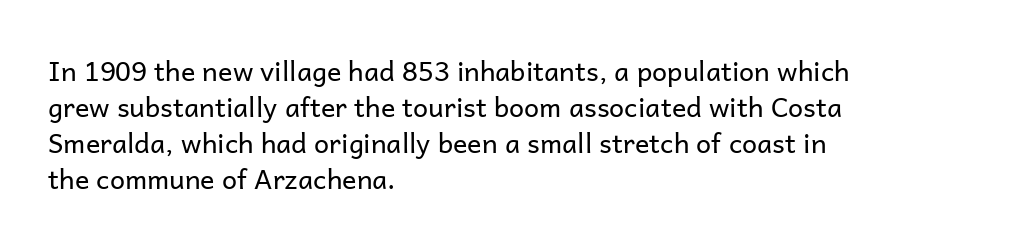
Q: Is the text bold? A: No.
Q: Is the text italic (slanted)? A: No, it is upright.
Q: Is the text underlined? A: No.
Q: How is the paragraph aligned? A: Left-aligned.
Q: Is the spacing between letters normal or unusually wide? A: Normal.
Q: Is the spacing between lines tight, normal or loose? A: Normal.
